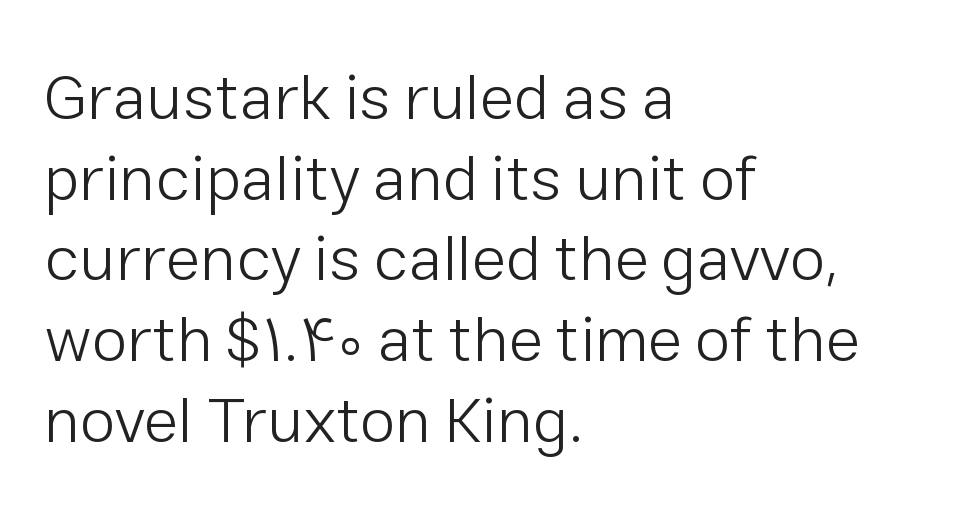
{"serif": "no", "italic": "no", "bold": "no", "weight": "light", "width": "normal", "stroke_contrast": "low", "x_height": "medium", "monospaced": "no", "underline": "no", "align": "left", "line_spacing": "normal", "line_spacing_ratio": 1.26, "letter_spacing": "normal", "letter_spacing_em": 0.0, "glyph_px": 64}
